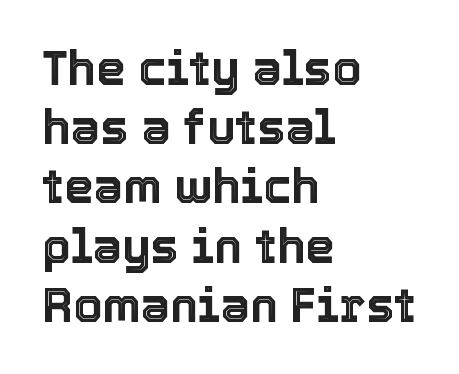
Q: Is the text italic (slanted)? A: No, it is upright.
Q: Is the text underlined? A: No.
Q: How is the paragraph aligned? A: Left-aligned.
Q: Is the spacing between letters normal or unusually wide? A: Normal.
Q: Is the spacing between lines tight, normal or loose? A: Normal.
Q: Width (condensed, normal, or wide)? A: Normal.
Q: x-height? A: Medium.
Q: Monospaced? A: No.
